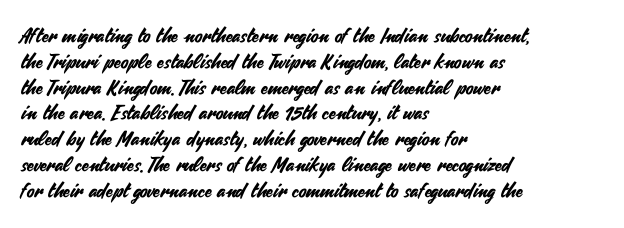
Q: Is the text italic (slanted)? A: Yes.
Q: Is the text underlined? A: No.
Q: How is the paragraph aligned? A: Left-aligned.
Q: Is the spacing between letters normal or unusually wide? A: Normal.
Q: Is the spacing between lines tight, normal or loose? A: Normal.
